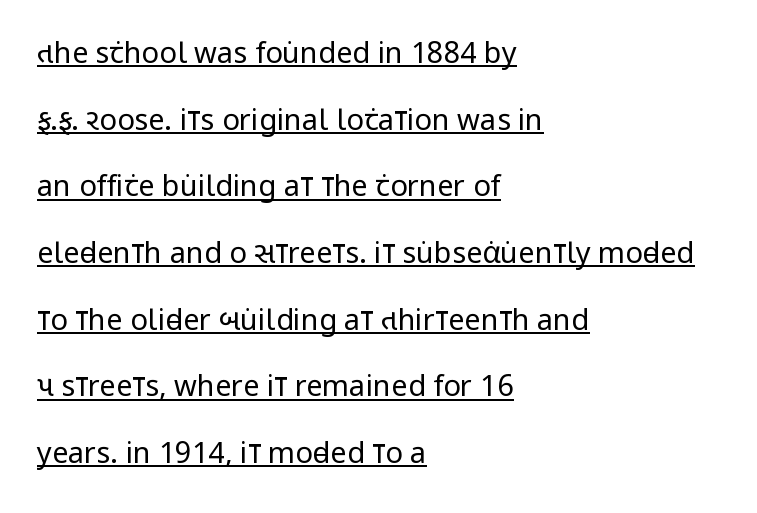
Q: Is the text bold? A: No.
Q: Is the text italic (slanted)? A: No, it is upright.
Q: Is the typeface a serif or a sans-serif typeface? A: Sans-serif.
Q: Is the text underlined? A: Yes.
Q: How is the paragraph aligned? A: Left-aligned.
Q: Is the spacing between letters normal or unusually wide? A: Normal.
Q: Is the spacing between lines tight, normal or loose? A: Loose.
Q: Width (condensed, normal, or wide)? A: Condensed.
Q: Stroke contrast? A: Low.
Q: x-height? A: Large.
Q: Monospaced? A: No.
